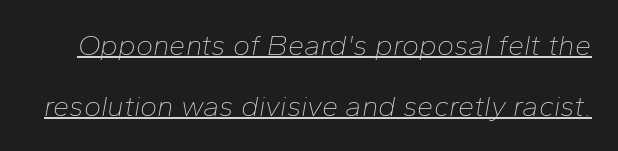
No letter is thick-stroked: the sample isn't bold. An italicized treatment has been applied to the whole sample. Compared with undecorated copy, this sample adds a rule below the words. Think of a printed novel: that variable character pitch is what you see here.
